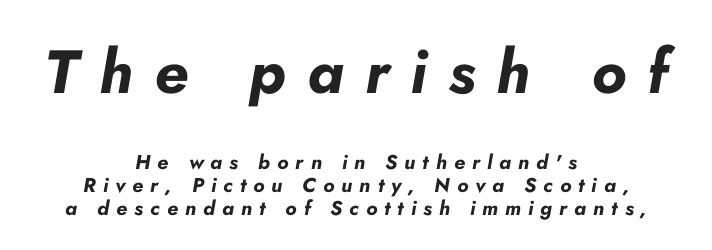
Does the lettering tilt? It does — this is italic. The lines in this sample share a center point and differ in where they start and stop. Between one letter and the next there's a generous, obvious gap. Bare-footed words on every line. You'd pick this weight for a headline — it's a proper bold. These lines are rendered in a variable-pitch font.
